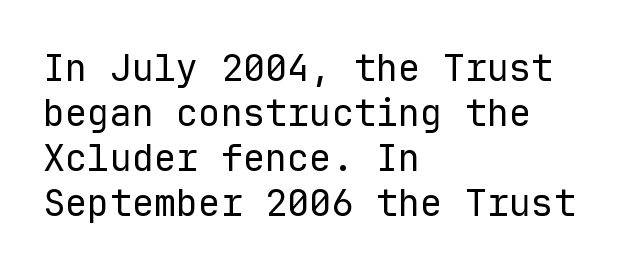
{"serif": "no", "italic": "no", "bold": "no", "weight": "regular", "width": "normal", "stroke_contrast": "low", "x_height": "medium", "monospaced": "yes", "underline": "no", "align": "left", "line_spacing_ratio": 1.22, "letter_spacing": "normal", "letter_spacing_em": 0.0, "glyph_px": 37}
